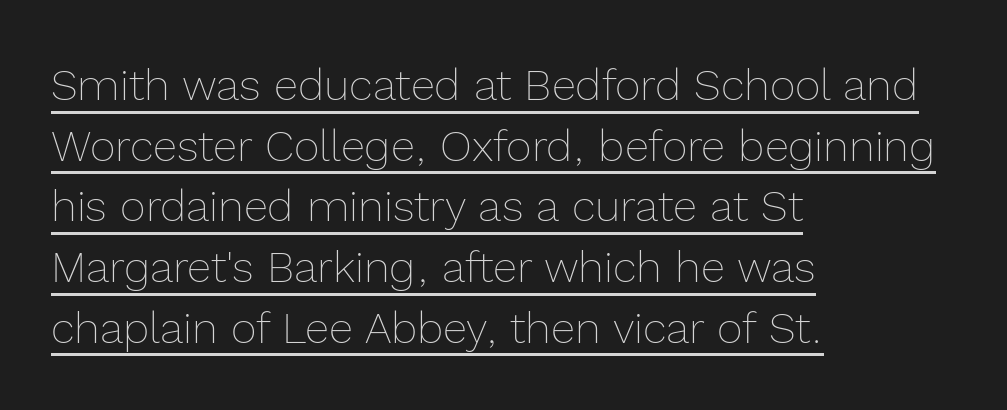
Q: Is the text bold? A: No.
Q: Is the text italic (slanted)? A: No, it is upright.
Q: Is the text underlined? A: Yes.
Q: How is the paragraph aligned? A: Left-aligned.
Q: Is the spacing between letters normal or unusually wide? A: Normal.
Q: Is the spacing between lines tight, normal or loose? A: Normal.
Q: Width (condensed, normal, or wide)? A: Normal.
Q: x-height? A: Medium.
Q: Monospaced? A: No.
